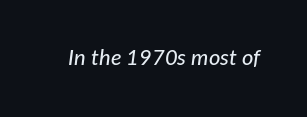
{"italic": "yes", "lean": "right", "slant_degrees": 7, "underline": "no", "letter_spacing": "normal", "letter_spacing_em": 0.0, "glyph_px": 22}
